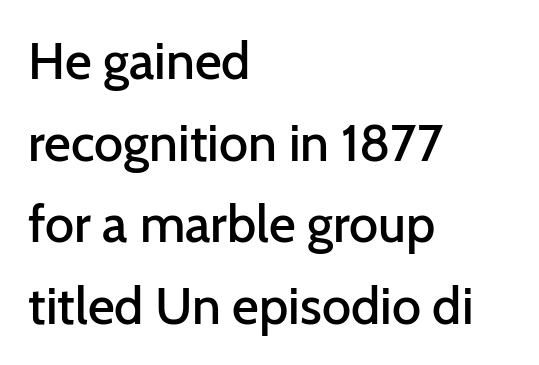
{"serif": "no", "italic": "no", "bold": "semi", "weight": "semibold", "width": "normal", "stroke_contrast": "low", "x_height": "medium", "monospaced": "no", "underline": "no", "align": "left", "line_spacing": "normal", "line_spacing_ratio": 1.57, "letter_spacing": "normal", "letter_spacing_em": 0.0, "glyph_px": 52}
